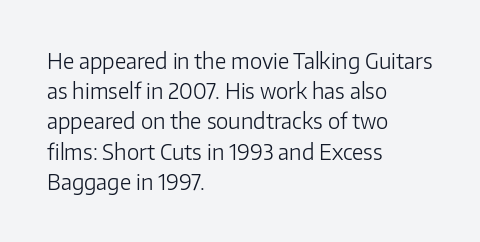
Q: Is the text bold? A: No.
Q: Is the text italic (slanted)? A: No, it is upright.
Q: Is the text underlined? A: No.
Q: How is the paragraph aligned? A: Left-aligned.
Q: Is the spacing between letters normal or unusually wide? A: Normal.
Q: Is the spacing between lines tight, normal or loose? A: Normal.
